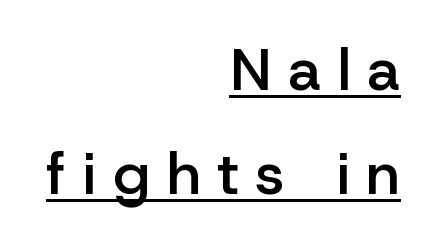
The image shows 59 px semibold sans-serif type, upright; set right-aligned, line spacing 1.76x, unusually wide letter spacing (+0.29 em), underlined; low stroke contrast and a medium x-height.
